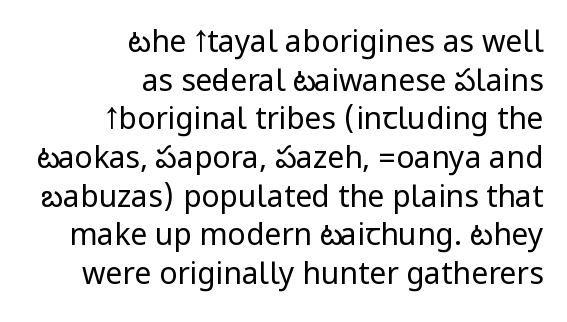
{"serif": "no", "italic": "no", "bold": "no", "weight": "regular", "width": "condensed", "stroke_contrast": "low", "underline": "no", "align": "right", "line_spacing": "normal", "line_spacing_ratio": 1.29, "letter_spacing": "normal", "letter_spacing_em": 0.0, "glyph_px": 30}
